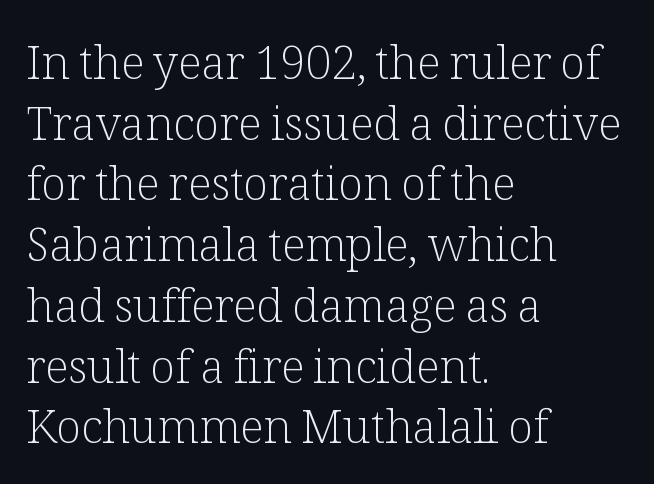
The image shows 46 px light serif type, upright; set left-aligned, normal line spacing (1.32x), normal letter spacing, not underlined; low stroke contrast and a medium x-height.
